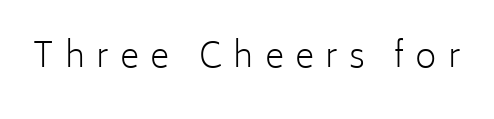
{"serif": "no", "italic": "no", "bold": "no", "weight": "light", "width": "normal", "stroke_contrast": "low", "x_height": "medium", "monospaced": "no", "underline": "no", "letter_spacing": "wide", "letter_spacing_em": 0.34, "glyph_px": 33}
